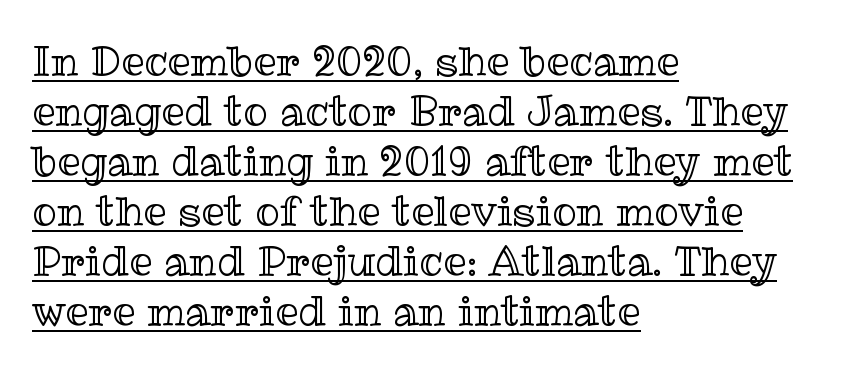
{"italic": "no", "width": "normal", "x_height": "medium", "monospaced": "no", "underline": "yes", "align": "left", "line_spacing_ratio": 1.22, "letter_spacing": "normal", "letter_spacing_em": 0.0, "glyph_px": 41}
